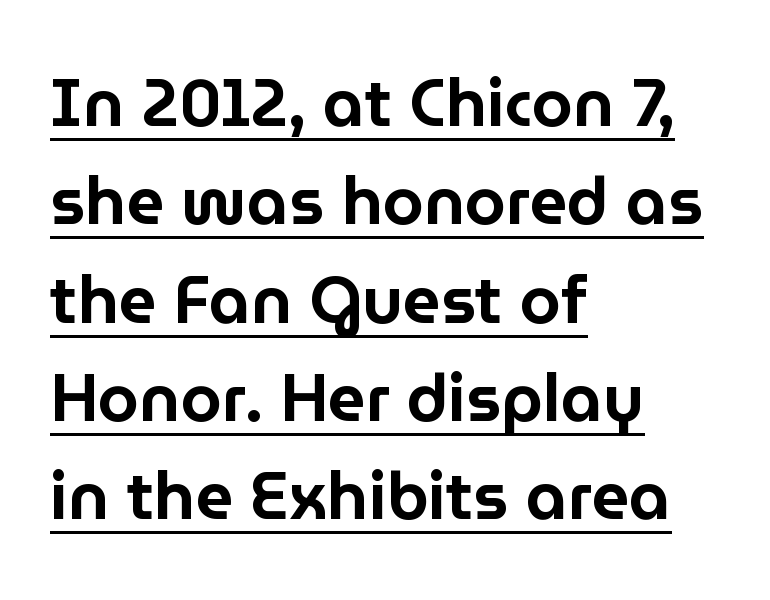
{"serif": "no", "italic": "no", "width": "normal", "stroke_contrast": "low", "x_height": "medium", "monospaced": "no", "underline": "yes", "align": "left", "line_spacing": "normal", "line_spacing_ratio": 1.49, "letter_spacing": "normal", "letter_spacing_em": 0.0, "glyph_px": 66}
